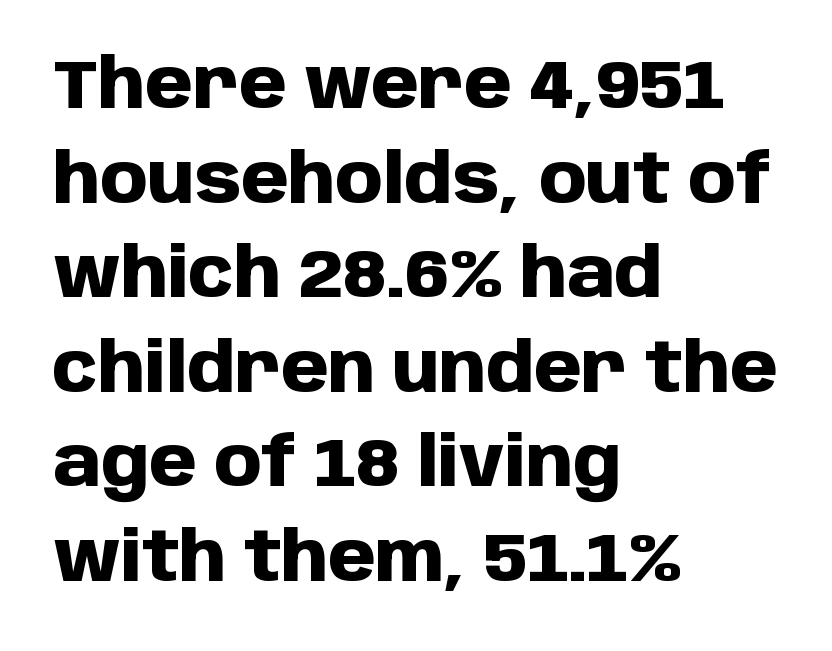
The baseline area is clear. The face used here is proportionally spaced, like ordinary book or web type. Examine the stroke ends and you'll find no serifs. This sample keeps an unexceptional amount of space between lines. Layout note: lines flush left. Is the type bold? Yes — the strokes are clearly thick and heavy.
